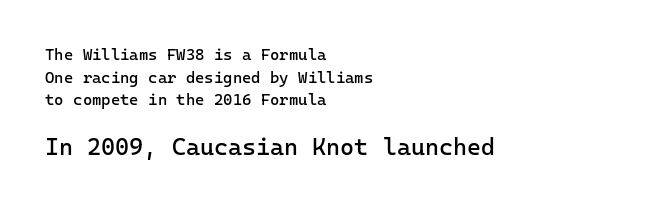
The image shows 24 px text type, upright; set left-aligned, normal line spacing (1.41x), normal letter spacing, not underlined; the second (bottom) block is 1.5x larger.
